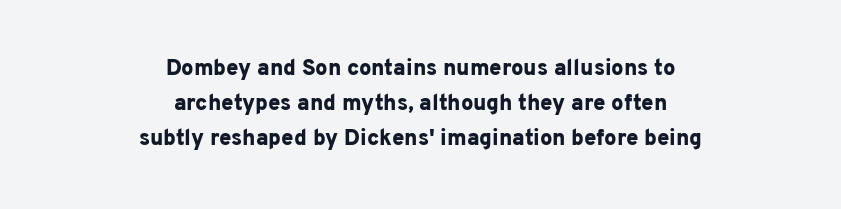
{"italic": "no", "bold": "yes", "underline": "no", "align": "center", "line_spacing": "normal", "line_spacing_ratio": 1.59, "letter_spacing": "normal", "letter_spacing_em": 0.0, "glyph_px": 22}
